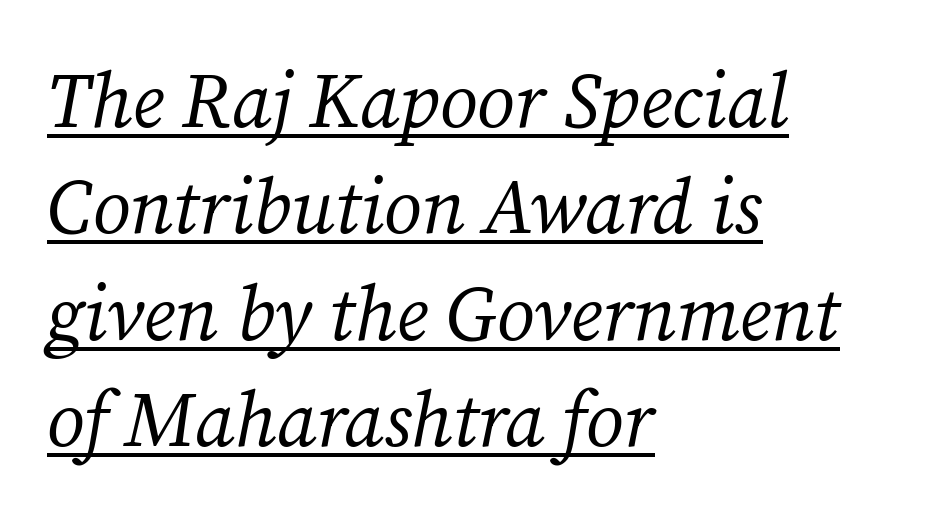
{"serif": "yes", "italic": "yes", "lean": "right", "slant_degrees": 12, "bold": "no", "weight": "regular", "width": "normal", "stroke_contrast": "medium", "x_height": "medium", "monospaced": "no", "underline": "yes", "align": "left", "line_spacing": "normal", "line_spacing_ratio": 1.38, "letter_spacing": "normal", "letter_spacing_em": 0.0, "glyph_px": 77}
